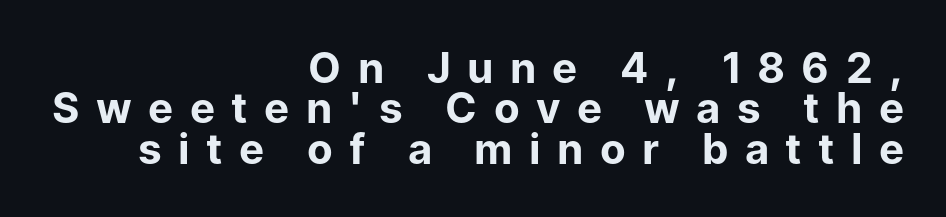
This sample has the flowing, uneven cadence of proportional lettering. Here the glyphs are tracked loosely, breaking word shapes into spaced letters. Line spacing here is tight. What weight is shown? A full bold with thick strokes. A roman cut, with each character standing at attention. One-word summary of the alignment: right.
